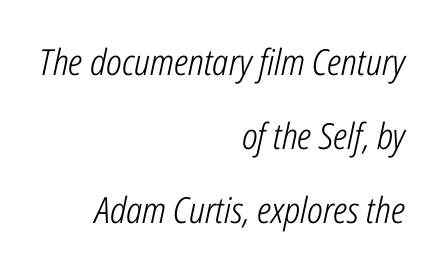
{"italic": "yes", "lean": "right", "slant_degrees": 12, "bold": "no", "weight": "light", "width": "condensed", "stroke_contrast": "low", "x_height": "medium", "monospaced": "no", "underline": "no", "align": "right", "line_spacing": "loose", "line_spacing_ratio": 2.05, "letter_spacing": "normal", "letter_spacing_em": 0.0, "glyph_px": 36}
